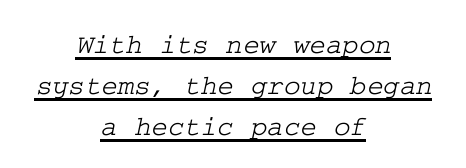
{"serif": "yes", "width": "wide", "stroke_contrast": "low", "x_height": "medium", "underline": "yes", "align": "center", "line_spacing": "normal", "line_spacing_ratio": 1.46, "letter_spacing": "normal", "letter_spacing_em": 0.0, "glyph_px": 28}
